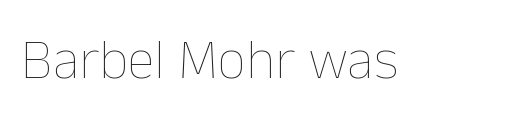
Q: Is the text bold? A: No.
Q: Is the text italic (slanted)? A: No, it is upright.
Q: Is the text underlined? A: No.
Q: Is the spacing between letters normal or unusually wide? A: Normal.
Q: Width (condensed, normal, or wide)? A: Normal.
Q: Stroke contrast? A: Low.
Q: x-height? A: Medium.
Q: Monospaced? A: No.
